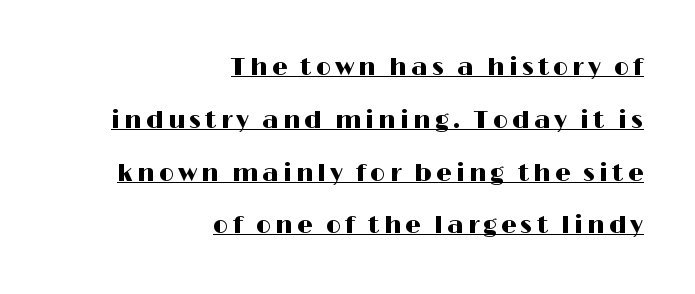
The line-height multiplier appears high, well above default. Ordinary non-slanted type is in use. Looks like someone drew a line under every word here. The rag falls on the left side of this text block.
